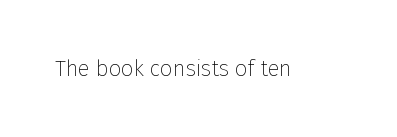
Q: Is the text bold? A: No.
Q: Is the text italic (slanted)? A: No, it is upright.
Q: Is the text underlined? A: No.
Q: Is the spacing between letters normal or unusually wide? A: Normal.
